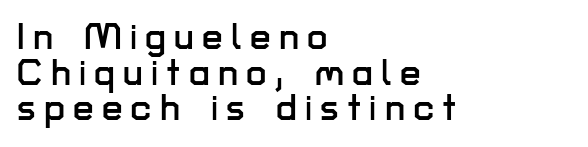
The vertical gap from one line to the next is small. You can tell it's not italic because the verticals are truly vertical. Check the space under the baseline: it is left empty. These lines are rendered in a variable-pitch font. The typesetter chose a ragged-right arrangement here.
